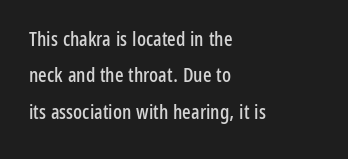
The image shows 20 px text type, upright; set left-aligned, line spacing 1.82x, normal letter spacing, not underlined.
